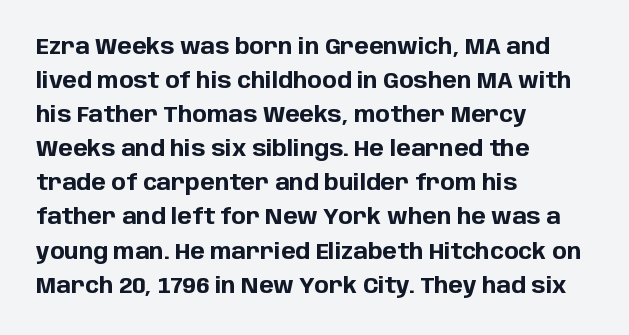
{"italic": "no", "bold": "yes", "underline": "no", "align": "left", "line_spacing": "normal", "line_spacing_ratio": 1.55, "letter_spacing": "normal", "letter_spacing_em": 0.0, "glyph_px": 22}
